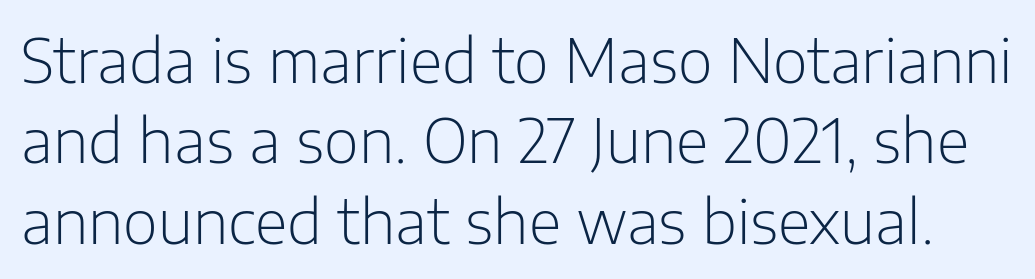
The letters advance in unequal steps, a hallmark of proportional type. This rendering employs a face without finishing strokes, i.e., a sans-serif. The font is comparable to plain body text, perhaps lighter. Descenders are the only things crossing below the line. Successive baselines arrive at the customary interval. This is roman type, the default non-slanted kind.
